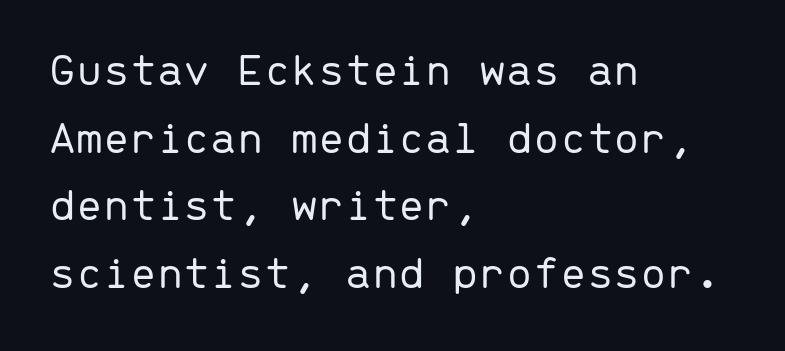
{"serif": "no", "italic": "no", "bold": "no", "weight": "light", "width": "normal", "stroke_contrast": "low", "x_height": "medium", "monospaced": "yes", "underline": "no", "align": "left", "line_spacing": "normal", "line_spacing_ratio": 1.41, "letter_spacing": "normal", "letter_spacing_em": 0.0, "glyph_px": 48}
